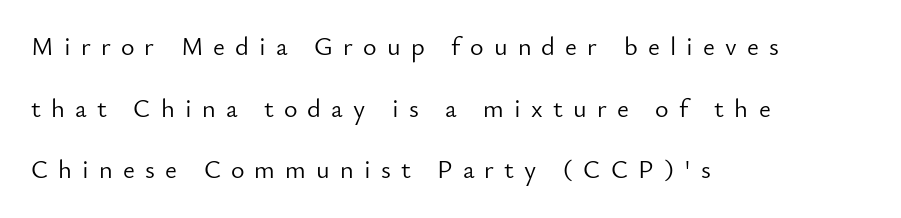
The image shows 26 px text type, upright; set left-aligned, loose line spacing (2.37x), unusually wide letter spacing (+0.39 em), not underlined.
